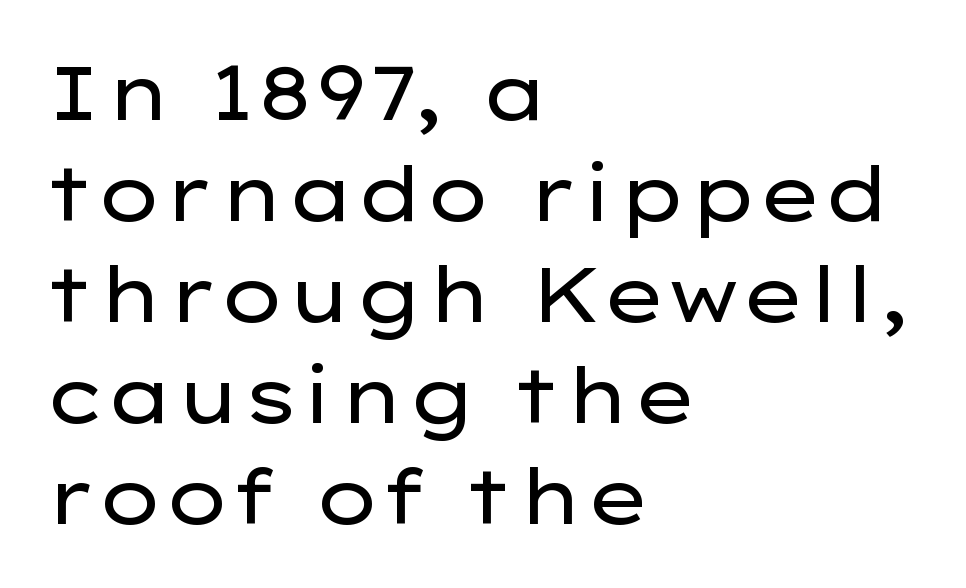
{"serif": "no", "italic": "no", "bold": "no", "weight": "regular", "width": "wide", "stroke_contrast": "low", "x_height": "medium", "monospaced": "no", "underline": "no", "align": "left", "line_spacing": "normal", "line_spacing_ratio": 1.33, "letter_spacing": "normal", "letter_spacing_em": 0.0, "glyph_px": 76}
